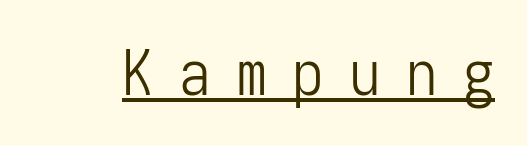
{"serif": "no", "italic": "no", "bold": "no", "weight": "light", "width": "condensed", "stroke_contrast": "low", "x_height": "medium", "underline": "yes", "letter_spacing": "wide", "letter_spacing_em": 0.4, "glyph_px": 63}
